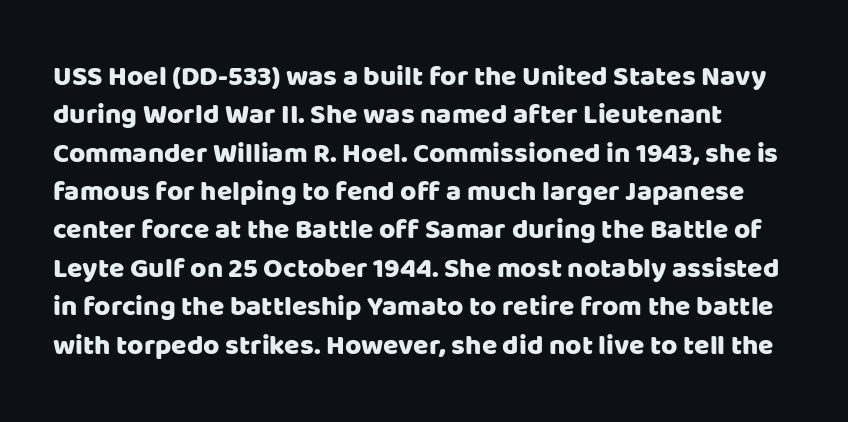
{"serif": "no", "italic": "no", "width": "normal", "stroke_contrast": "low", "x_height": "large", "monospaced": "no", "underline": "no", "line_spacing": "normal", "line_spacing_ratio": 1.37, "letter_spacing": "normal", "letter_spacing_em": 0.0, "glyph_px": 28}
